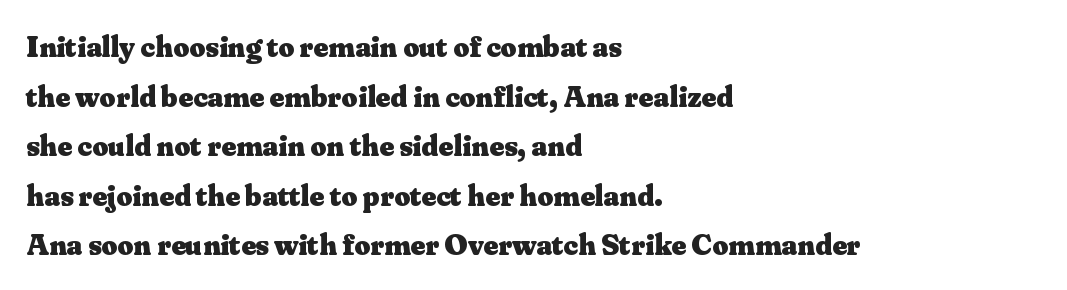
The image shows 31 px heavy serif type, upright; set left-aligned, normal line spacing (1.6x), normal letter spacing, not underlined; medium stroke contrast and a small x-height.
